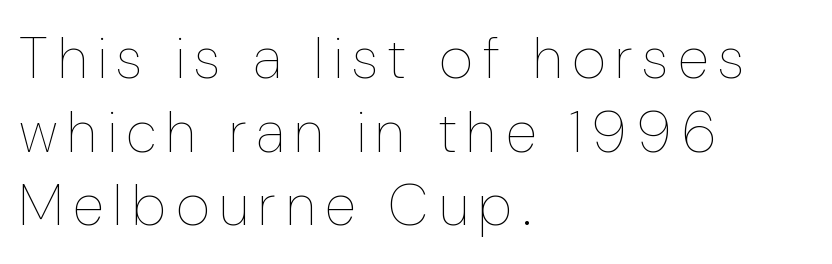
The image shows 58 px thin, condensed type, upright; set left-aligned, normal line spacing (1.27x), unusually wide letter spacing (+0.2 em), not underlined; low stroke contrast and a medium x-height.
